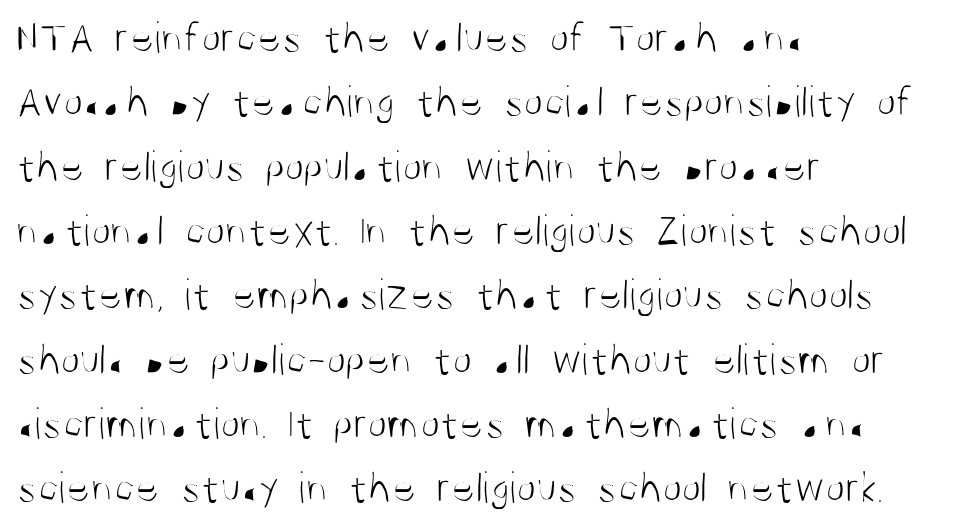
Q: Is the text bold? A: No.
Q: Is the text italic (slanted)? A: No, it is upright.
Q: Is the typeface a serif or a sans-serif typeface? A: Sans-serif.
Q: Is the text underlined? A: No.
Q: How is the paragraph aligned? A: Left-aligned.
Q: Is the spacing between letters normal or unusually wide? A: Normal.
Q: Is the spacing between lines tight, normal or loose? A: Normal.
Q: Width (condensed, normal, or wide)? A: Condensed.
Q: Stroke contrast? A: Medium.
Q: x-height? A: Large.
Q: Monospaced? A: No.
